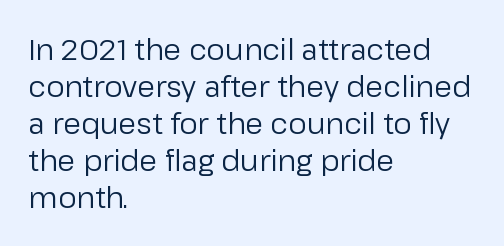
The image shows 29 px regular-weight sans-serif type, upright; set left-aligned, normal line spacing (1.28x), normal letter spacing, not underlined; low stroke contrast and a medium x-height.
